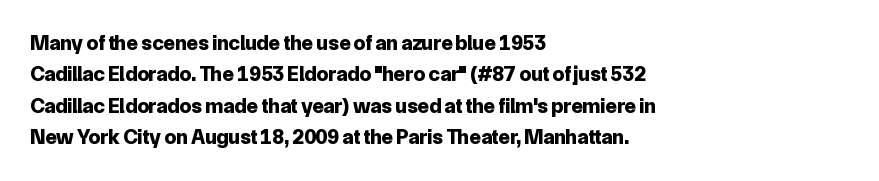
Q: Is the text bold? A: Yes.
Q: Is the text italic (slanted)? A: No, it is upright.
Q: Is the text underlined? A: No.
Q: How is the paragraph aligned? A: Left-aligned.
Q: Is the spacing between letters normal or unusually wide? A: Normal.
Q: Is the spacing between lines tight, normal or loose? A: Normal.
